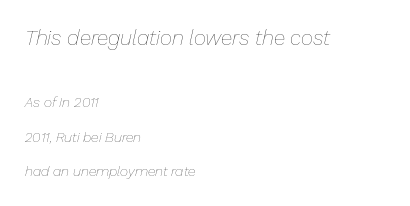
Q: Is the text bold? A: No.
Q: Is the text italic (slanted)? A: Yes, it leans right by about 13 degrees.
Q: Is the text underlined? A: No.
Q: How is the paragraph aligned? A: Left-aligned.
Q: Is the spacing between letters normal or unusually wide? A: Normal.
Q: Is the spacing between lines tight, normal or loose? A: Loose.
Q: Which block of text is set in a larger size, the first (top) or the second (bottom)? A: The first (top) one.
